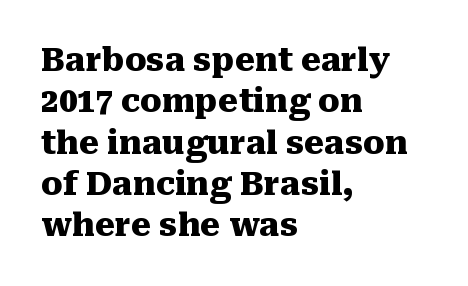
{"serif": "yes", "italic": "no", "bold": "yes", "weight": "heavy", "width": "normal", "stroke_contrast": "medium", "x_height": "medium", "monospaced": "no", "underline": "no", "align": "left", "line_spacing": "normal", "line_spacing_ratio": 1.29, "letter_spacing": "normal", "letter_spacing_em": 0.0, "glyph_px": 32}
